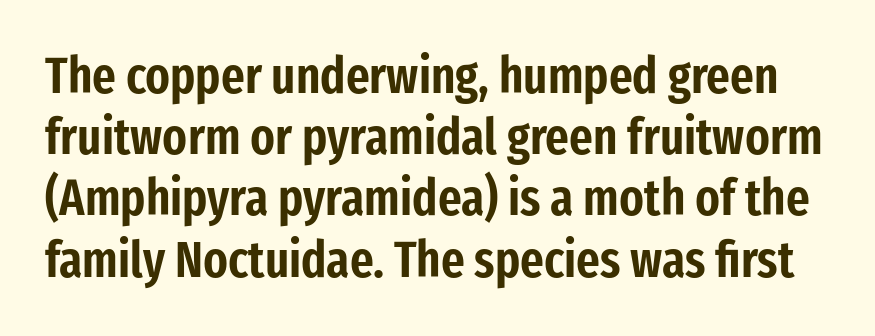
The image shows 51 px condensed sans-serif type, upright; set line spacing 1.2x, normal letter spacing, not underlined; low stroke contrast and a medium x-height.
